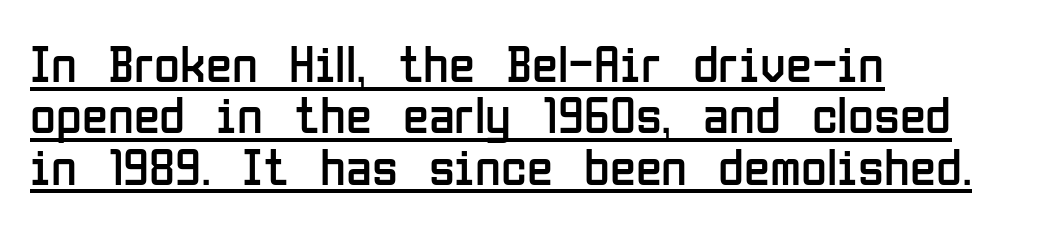
The image shows 53 px regular-weight, condensed sans-serif type, upright; set left-aligned, tight line spacing (0.97x), normal letter spacing, underlined; low stroke contrast and a medium x-height.
